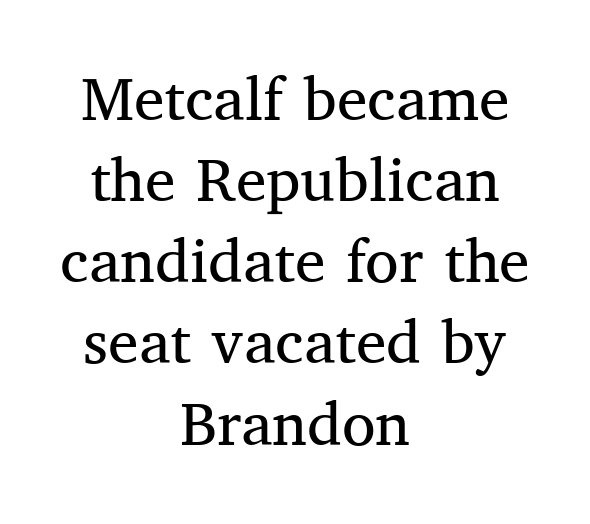
Q: Is the text bold? A: No.
Q: Is the text italic (slanted)? A: No, it is upright.
Q: Is the typeface a serif or a sans-serif typeface? A: Serif.
Q: Is the text underlined? A: No.
Q: How is the paragraph aligned? A: Centered.
Q: Is the spacing between letters normal or unusually wide? A: Normal.
Q: Is the spacing between lines tight, normal or loose? A: Normal.
Q: Width (condensed, normal, or wide)? A: Normal.
Q: Stroke contrast? A: Medium.
Q: x-height? A: Medium.
Q: Monospaced? A: No.
